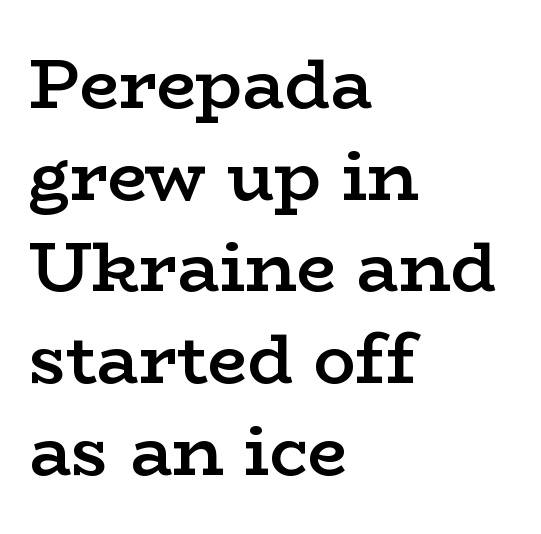
Bare-footed words on every line. Look at the stroke-to-counter ratio: somewhat heavy, a semibold. Is this a fixed-width face? No — the glyphs have proportional, varying widths. How are the letters spaced? Ordinarily, with no added tracking. The rows are spaced the way most documents space them.
